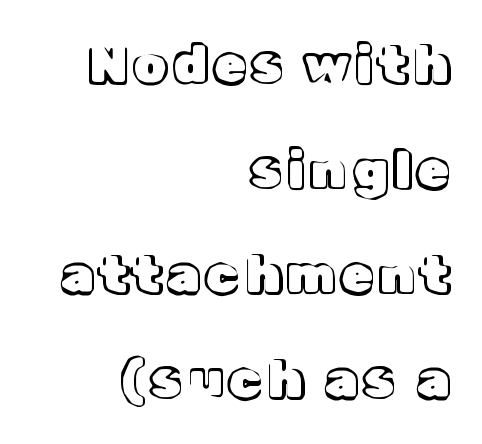
{"italic": "no", "width": "normal", "x_height": "medium", "monospaced": "no", "underline": "no", "align": "right", "line_spacing": "loose", "line_spacing_ratio": 2.02, "glyph_px": 52}
